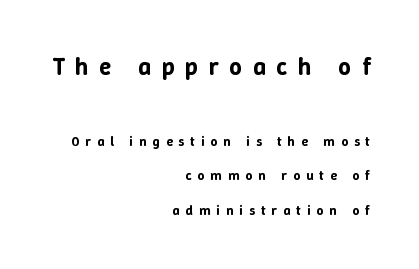
These lines are set flush right with a ragged left edge. A clean baseline with only descenders dipping below it. Honestly, the rows look like they've been pulled way apart. A typesetter would mark this as roman, not italic. The line texture is sparse and dotted thanks to wide tracking.
